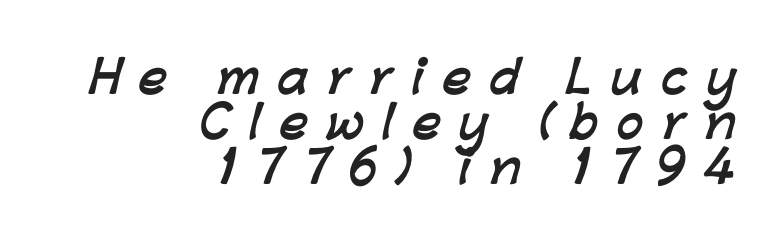
The image shows 44 px semibold sans-serif type; set right-aligned, tight line spacing (1.02x), unusually wide letter spacing (+0.43 em), not underlined; low stroke contrast and a medium x-height.
